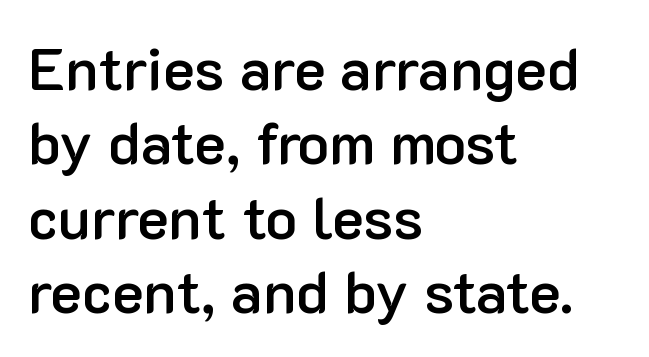
Character widths vary here, with narrow letters taking less room than wide ones. Compared with an ordinary text face, these strokes are moderately heavier — a semibold. Compared with a centered layout, this one pins lines to the left instead. The designer went with a sans here, leaving each stem footless. Summary of vertical rhythm: regular, with standard interline spacing.
